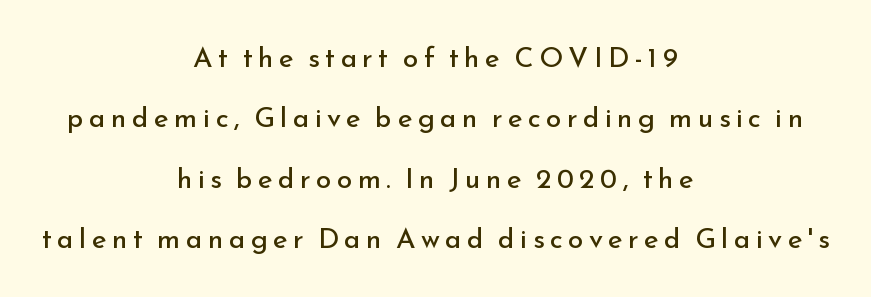
The image shows 28 px regular-weight sans-serif type, upright; set centered, loose line spacing (2.16x), not underlined; low stroke contrast and a small x-height.
